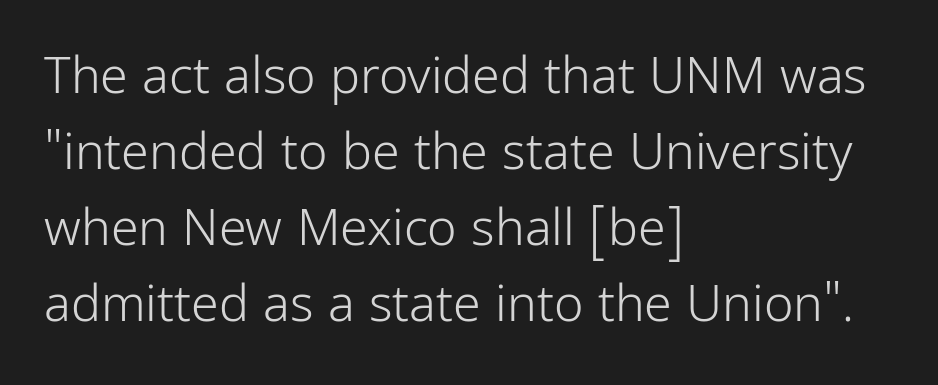
The image shows 50 px light, condensed sans-serif type, upright; set left-aligned, normal line spacing (1.52x), normal letter spacing, not underlined; low stroke contrast and a medium x-height.
